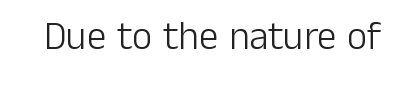
{"serif": "no", "italic": "no", "bold": "no", "weight": "light", "width": "normal", "stroke_contrast": "low", "x_height": "medium", "monospaced": "no", "underline": "no", "letter_spacing": "normal", "letter_spacing_em": 0.0, "glyph_px": 39}
